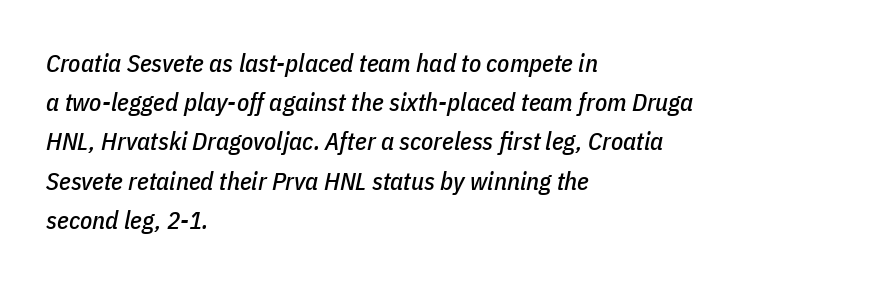
The specimen omits any rule beneath the text block's lines. The specimen reads as italic at a glance. Casual observation: everything's shoved over to the left. Quick note: interline space is typical. This sample uses plain, unmodified letter spacing.
